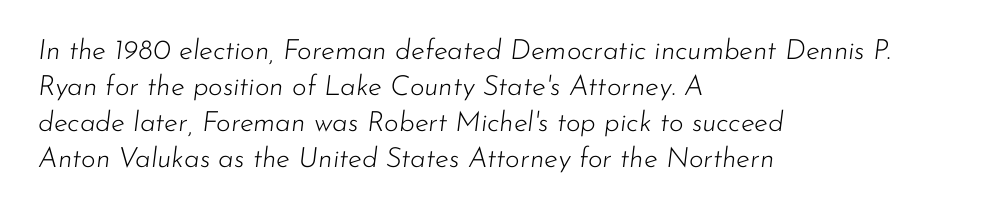
Q: Is the text bold? A: No.
Q: Is the text italic (slanted)? A: Yes, it leans right by about 7 degrees.
Q: Is the text underlined? A: No.
Q: How is the paragraph aligned? A: Left-aligned.
Q: Is the spacing between letters normal or unusually wide? A: Normal.
Q: Is the spacing between lines tight, normal or loose? A: Normal.
Q: Width (condensed, normal, or wide)? A: Normal.
Q: Stroke contrast? A: Low.
Q: x-height? A: Small.
Q: Monospaced? A: No.
